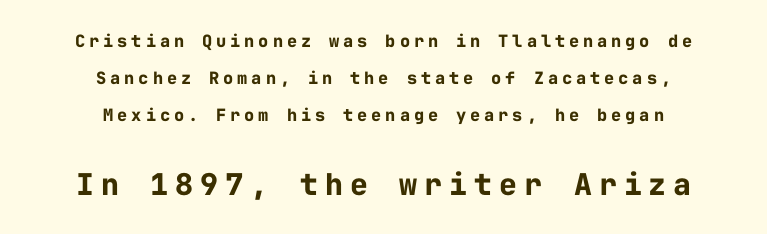
{"serif": "no", "italic": "no", "bold": "yes", "weight": "bold", "width": "normal", "stroke_contrast": "low", "x_height": "medium", "monospaced": "yes", "underline": "no", "align": "center", "line_spacing": "loose", "line_spacing_ratio": 2.18, "letter_spacing": "wide", "letter_spacing_em": 0.23, "larger_block": "second", "size_ratio": 1.76, "glyph_px": 30}
